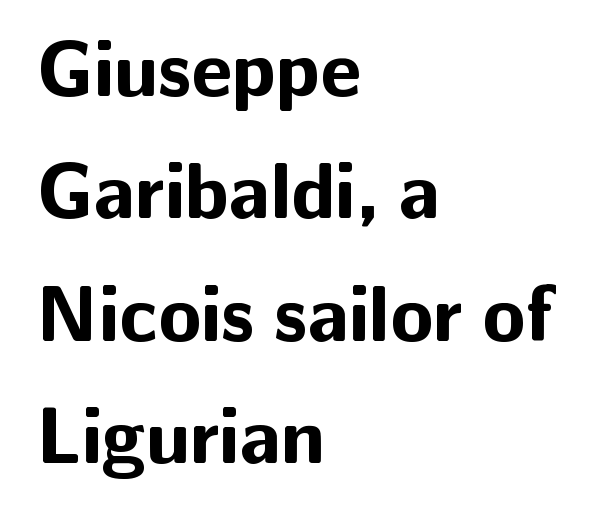
The image shows 79 px bold sans-serif type, upright; set left-aligned, normal line spacing (1.55x), normal letter spacing, not underlined; low stroke contrast and a medium x-height.
